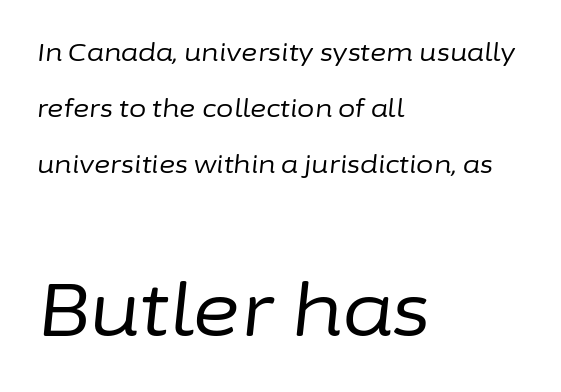
Each stroke keeps to a modest, everyday thickness or less. Only glyphs here, with clear space below each row. Style check: oblique. Teacher's note: observe the even left margin — that is flush-left alignment. How would I describe the line gaps? Wide and relaxed.
